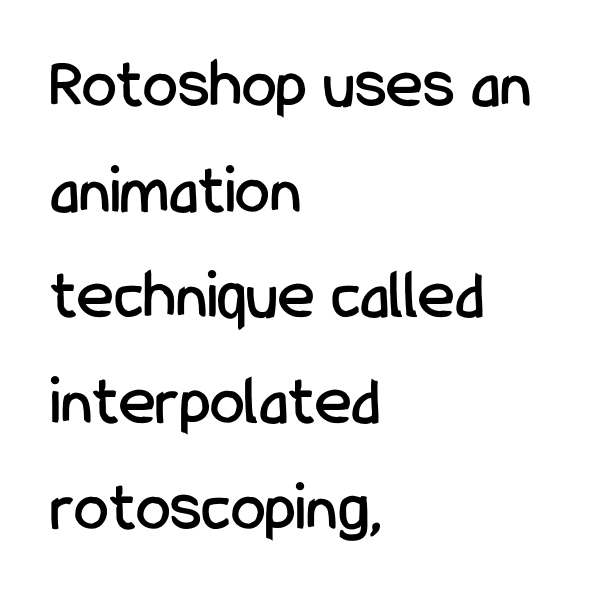
Line starts are locked; line ends wander. Each row of text sits above clean, open space. The line texture is even and compact thanks to regular tracking. Each new line begins a customary step beneath the previous one. This is sans-serif lettering, the kind often seen on screens and signage.
